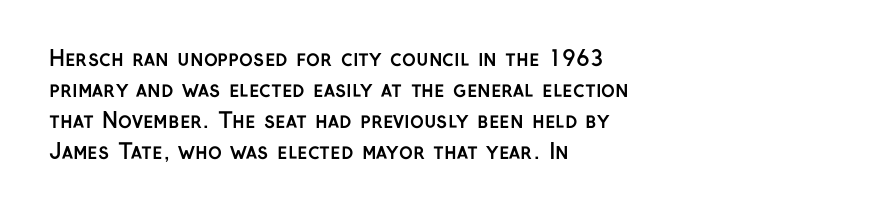
Q: Is the text bold? A: Yes.
Q: Is the text italic (slanted)? A: No, it is upright.
Q: Is the text underlined? A: No.
Q: How is the paragraph aligned? A: Left-aligned.
Q: Is the spacing between letters normal or unusually wide? A: Normal.
Q: Is the spacing between lines tight, normal or loose? A: Normal.
